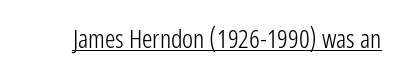
Q: Is the text bold? A: No.
Q: Is the text italic (slanted)? A: No, it is upright.
Q: Is the text underlined? A: Yes.
Q: Is the spacing between letters normal or unusually wide? A: Normal.
